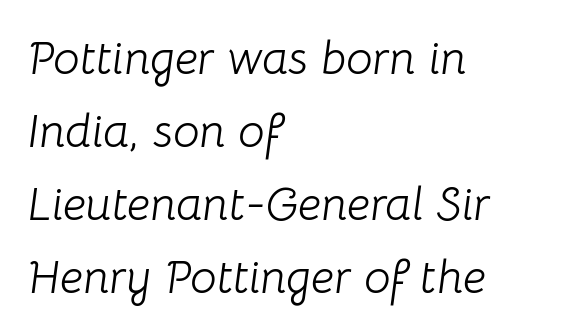
The image shows 47 px light type, italic (leaning right); set left-aligned, normal line spacing (1.55x), normal letter spacing, not underlined; low stroke contrast and a medium x-height.
